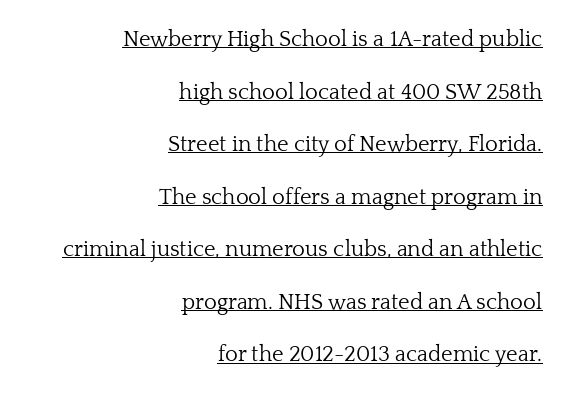
Is the block centered? No — it sits flush against the right margin. No chunkiness to these letters — they're not bold. Tracking value appears to be zero — textbook default spacing. Check the space under the baseline: a stroke is drawn there. Every stem runs plumb, perpendicular to the baseline. Leading: increased.
